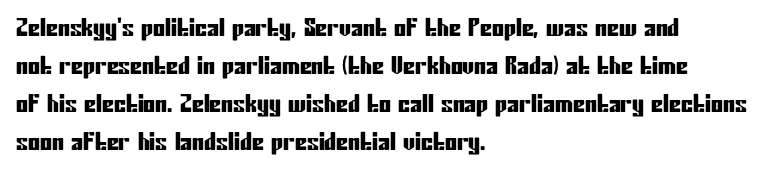
A normal amount of white space separates one row of letters from the next. In terms of letterspacing, this is plain default setting. Quick note: not italic, upright. Only glyphs here, with clear space below each row. Horizontally, the lines are justified to the leading edge only.
